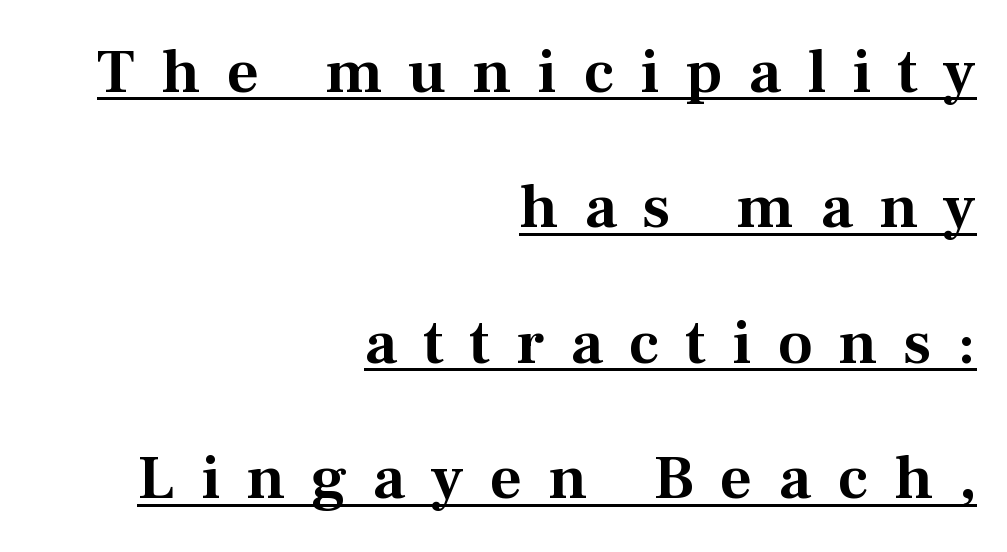
Compared with a flush-left layout, this one pins lines to the opposite, right side. Italic: no, the glyphs are upright roman. Emphasis is given by a line drawn under the lettering. Honestly, the letter spacing is so wide it's the main thing you notice.
